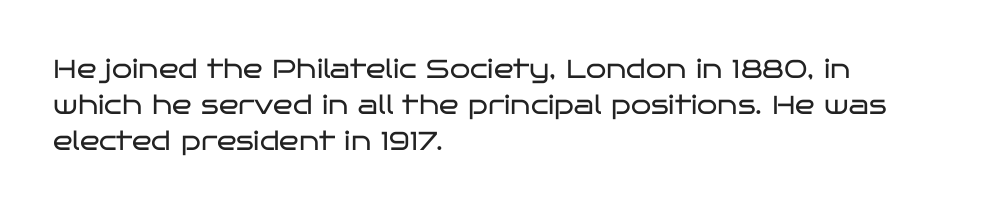
The image shows 26 px text type, upright; set left-aligned, normal line spacing (1.39x), normal letter spacing, not underlined.
